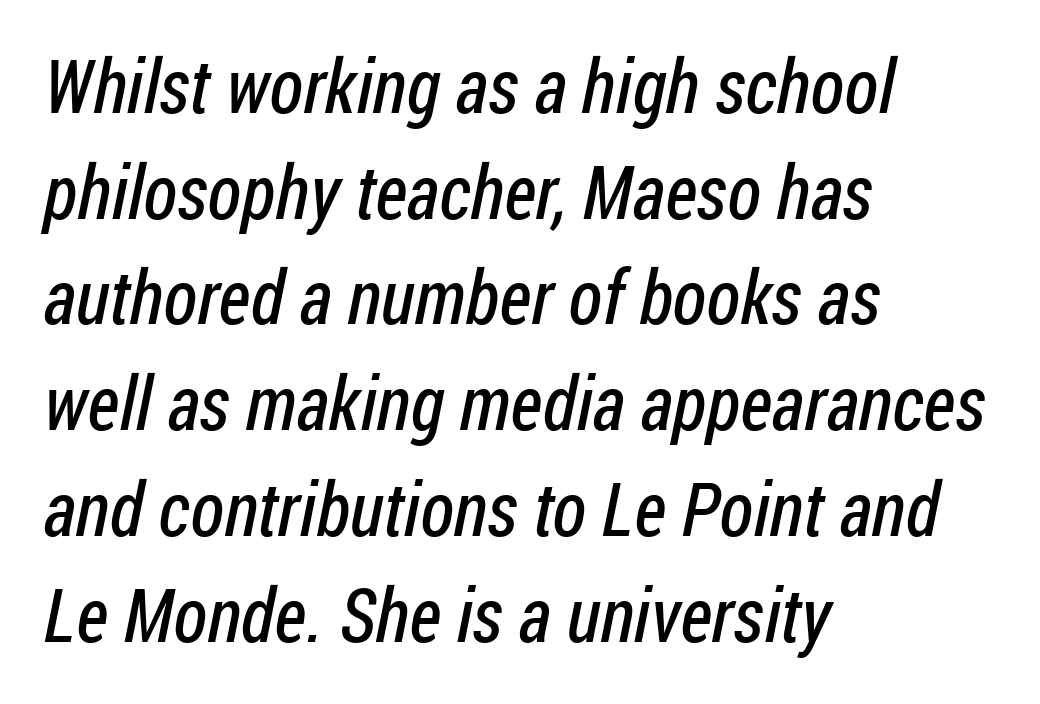
{"serif": "no", "bold": "no", "weight": "regular", "width": "condensed", "stroke_contrast": "low", "x_height": "medium", "monospaced": "no", "underline": "no", "align": "left", "line_spacing": "normal", "line_spacing_ratio": 1.41, "letter_spacing": "normal", "letter_spacing_em": 0.0, "glyph_px": 75}
